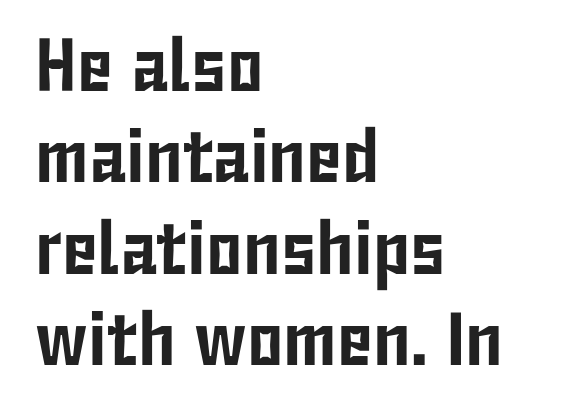
These lines are rendered in a variable-pitch font. Horizontally, the lines are justified to the leading edge only. A bare baseline throughout the passage. What stands out about the letter spacing? Nothing — it is the standard amount.
